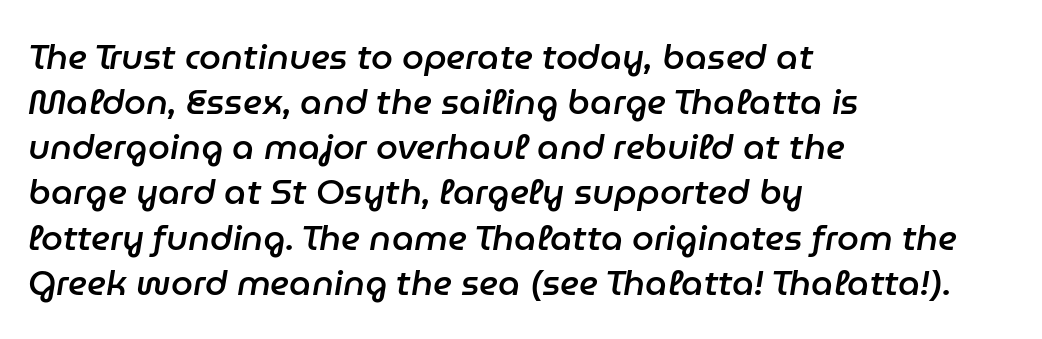
Short and long lines alike share a common starting point at left. Honestly, the row spacing looks completely unremarkable. Proportional: the letters do not fall into vertical columns. The passage shown leans; its letterforms are oblique. Spacing between characters is what you'd get straight out of the box.
